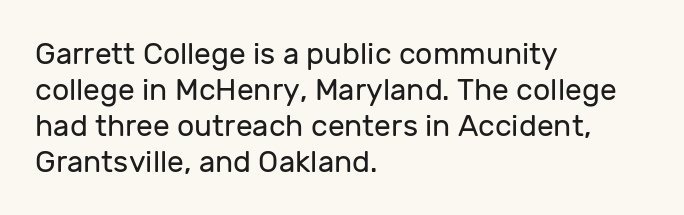
The image shows 30 px regular-weight sans-serif type, upright; set left-aligned, line spacing 1.2x, normal letter spacing, not underlined; low stroke contrast and a medium x-height.
